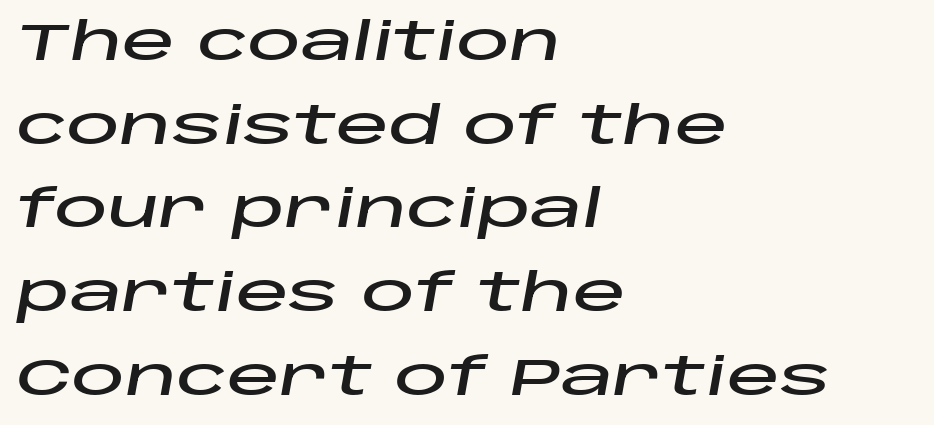
Q: Is the text italic (slanted)? A: Yes, it leans right by about 10 degrees.
Q: Is the text underlined? A: No.
Q: How is the paragraph aligned? A: Left-aligned.
Q: Is the spacing between letters normal or unusually wide? A: Normal.
Q: Is the spacing between lines tight, normal or loose? A: Normal.
Q: Width (condensed, normal, or wide)? A: Wide.
Q: Stroke contrast? A: Low.
Q: x-height? A: Large.
Q: Monospaced? A: No.
